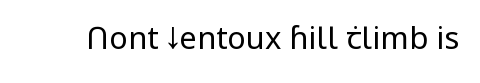
Q: Is the text bold? A: No.
Q: Is the text italic (slanted)? A: No, it is upright.
Q: Is the typeface a serif or a sans-serif typeface? A: Sans-serif.
Q: Is the text underlined? A: No.
Q: Is the spacing between letters normal or unusually wide? A: Normal.
Q: Width (condensed, normal, or wide)? A: Normal.
Q: Stroke contrast? A: Low.
Q: x-height? A: Medium.
Q: Monospaced? A: No.
